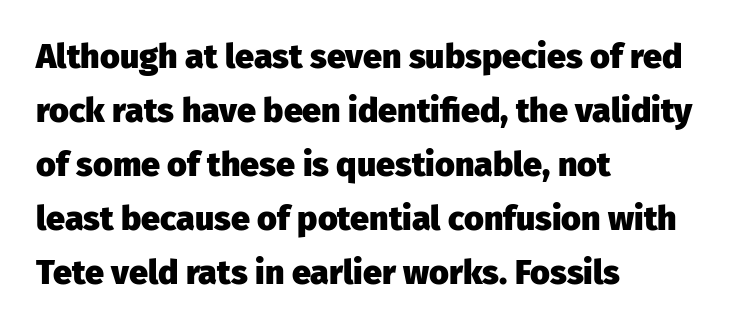
Each word holds together tightly as a unit, with standard inter-letter gaps. Left-aligned paragraph, ragged on the right. Students, this is bold: see how much ink each stroke carries. Descenders are the only things crossing below the line. Look at the bottom of the vertical strokes: they stop flat, with no serifs. The rows are spaced the way most documents space them.
